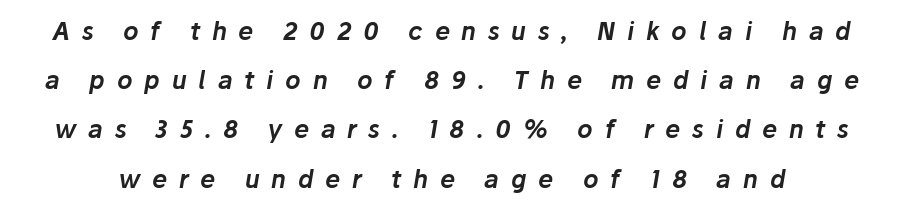
{"italic": "yes", "lean": "right", "slant_degrees": 10, "underline": "no", "line_spacing": "loose", "line_spacing_ratio": 2.05, "letter_spacing": "wide", "letter_spacing_em": 0.49, "glyph_px": 24}
